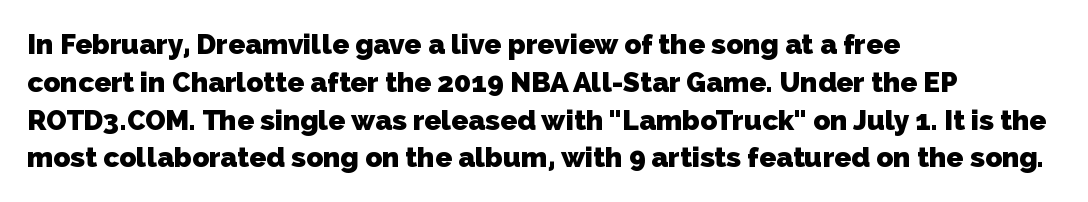
The image shows 28 px heavy sans-serif type; set left-aligned, normal line spacing (1.35x), normal letter spacing, not underlined; low stroke contrast and a medium x-height.
